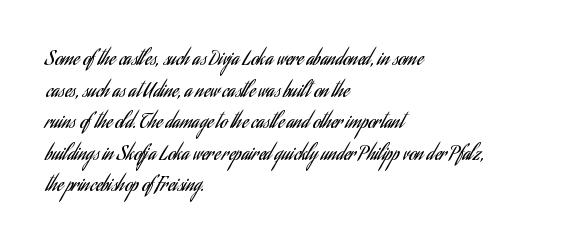
Q: Is the text bold? A: No.
Q: Is the text italic (slanted)? A: Yes.
Q: Is the text underlined? A: No.
Q: How is the paragraph aligned? A: Left-aligned.
Q: Is the spacing between letters normal or unusually wide? A: Normal.
Q: Is the spacing between lines tight, normal or loose? A: Normal.
